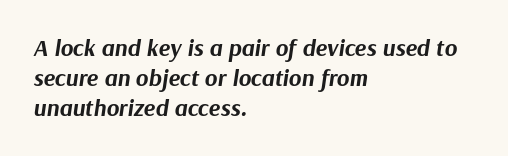
{"italic": "yes", "lean": "right", "slant_degrees": 9, "bold": "yes", "underline": "no", "align": "left", "line_spacing": "normal", "line_spacing_ratio": 1.25, "letter_spacing": "normal", "letter_spacing_em": 0.0, "glyph_px": 24}
